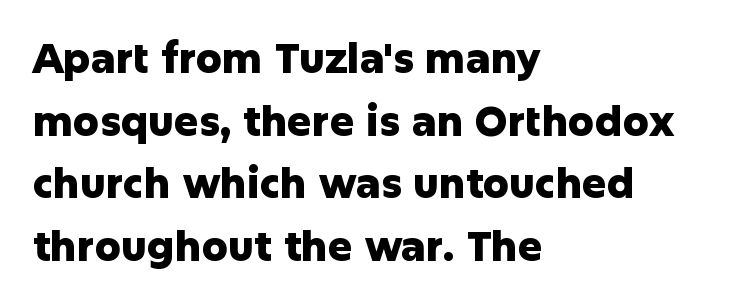
The image shows 41 px heavy sans-serif type, upright; set left-aligned, normal line spacing (1.53x), normal letter spacing, not underlined; low stroke contrast and a medium x-height.
